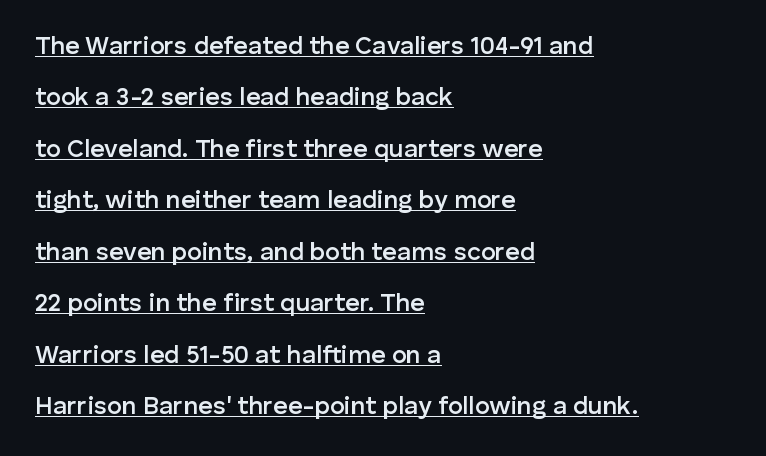
You could call the tracking neutral — neither tight nor loose. A roman cut, with each character standing at attention. The specimen includes a rule beneath the text block's lines. Its strokes are somewhat broadened, the hallmark of semibold type. Leftover space on each line is placed entirely after the last word.
